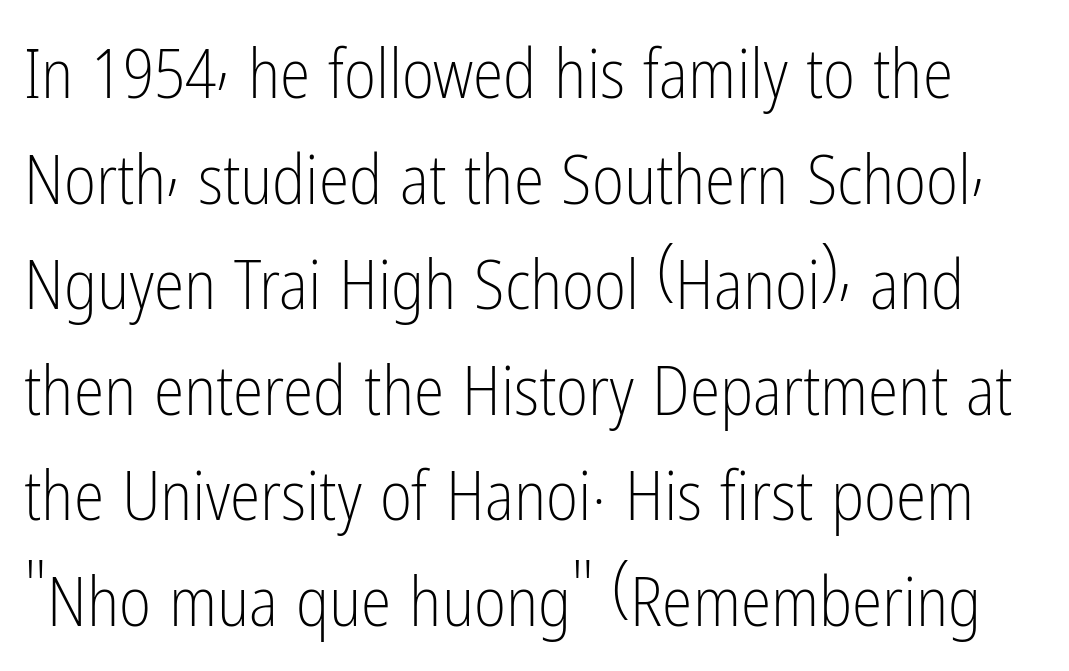
{"serif": "no", "italic": "no", "bold": "no", "weight": "light", "width": "condensed", "stroke_contrast": "low", "x_height": "medium", "monospaced": "no", "underline": "no", "line_spacing": "normal", "line_spacing_ratio": 1.53, "letter_spacing": "normal", "letter_spacing_em": 0.0, "glyph_px": 69}
